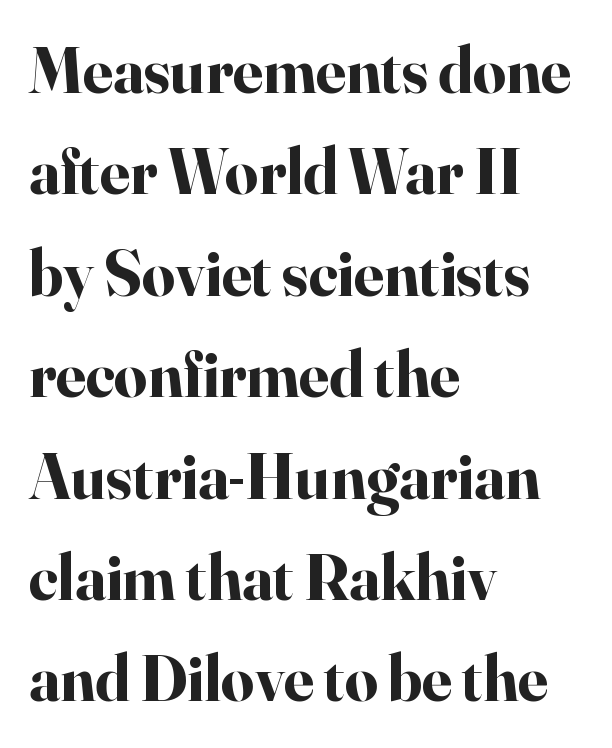
This is serif lettering, the kind often seen in printed books. Characters follow at the spacing the type designer built in. If you measured baseline to baseline, you'd find a middling distance. You could not count columns in this text — the font is proportionally spaced.
